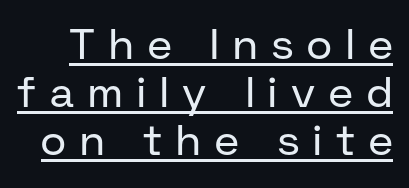
The image shows 43 px regular-weight sans-serif type, upright; set tight line spacing (1.12x), unusually wide letter spacing (+0.33 em), underlined; low stroke contrast and a medium x-height.
